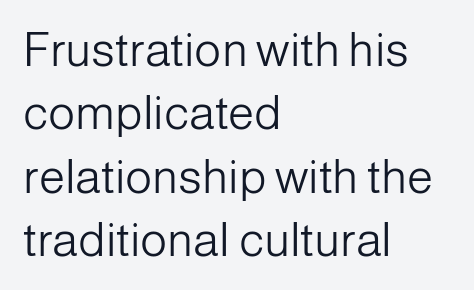
Is there much room between lines? A standard amount, neither cramped nor airy. Do the letters lean? They stand straight. This rendering leaves character spacing at its baseline value. Descenders hang freely into open space. The characters display no serif detailing; their extremities are plain.
